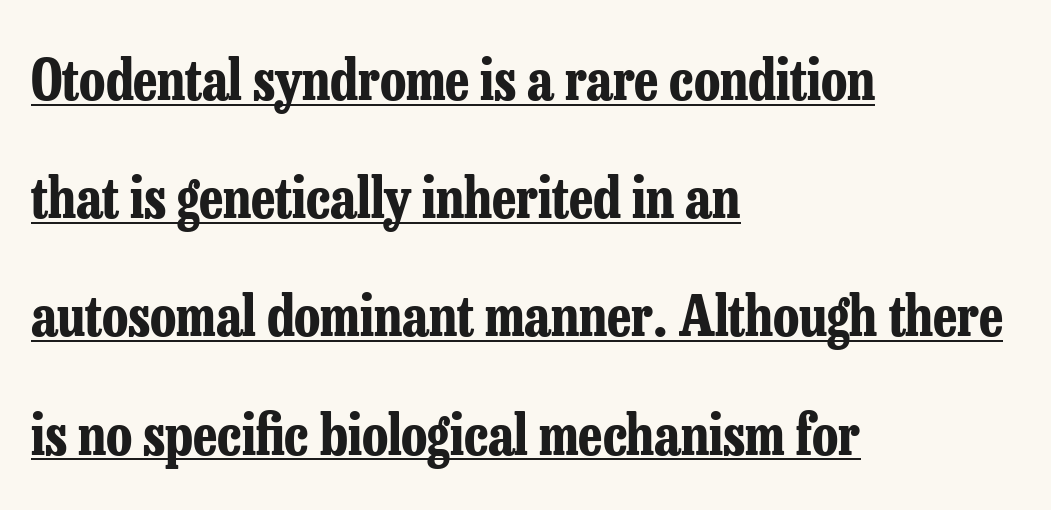
Q: Is the text bold? A: Yes.
Q: Is the text italic (slanted)? A: No, it is upright.
Q: Is the typeface a serif or a sans-serif typeface? A: Serif.
Q: Is the text underlined? A: Yes.
Q: How is the paragraph aligned? A: Left-aligned.
Q: Is the spacing between letters normal or unusually wide? A: Normal.
Q: Is the spacing between lines tight, normal or loose? A: Loose.
Q: Width (condensed, normal, or wide)? A: Condensed.
Q: Stroke contrast? A: Low.
Q: x-height? A: Medium.
Q: Monospaced? A: No.
